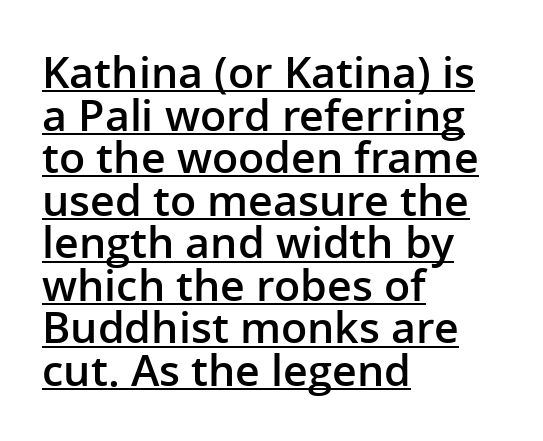
{"serif": "no", "italic": "no", "bold": "semi", "weight": "semibold", "width": "normal", "stroke_contrast": "low", "x_height": "medium", "monospaced": "no", "underline": "yes", "align": "left", "line_spacing": "tight", "line_spacing_ratio": 0.99, "letter_spacing": "normal", "letter_spacing_em": 0.0, "glyph_px": 43}
